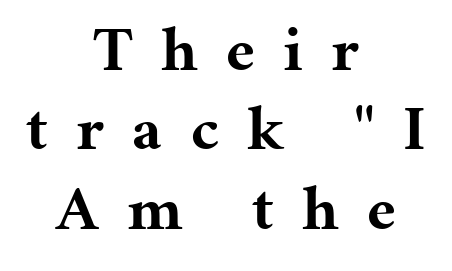
Q: Is the text bold? A: Yes.
Q: Is the text italic (slanted)? A: No, it is upright.
Q: Is the typeface a serif or a sans-serif typeface? A: Serif.
Q: Is the text underlined? A: No.
Q: How is the paragraph aligned? A: Centered.
Q: Is the spacing between letters normal or unusually wide? A: Unusually wide.
Q: Is the spacing between lines tight, normal or loose? A: Normal.
Q: Width (condensed, normal, or wide)? A: Normal.
Q: Stroke contrast? A: Medium.
Q: x-height? A: Medium.
Q: Monospaced? A: No.
